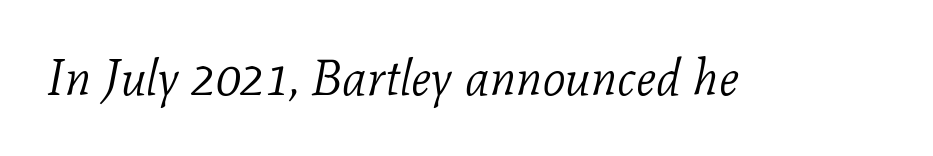
Proportional: the letters do not fall into vertical columns. Stem width sits at or under what a default text font uses. Lines of text with bare space underneath. These lines are composed in type with serifs. Characters are canted at an angle relative to the baseline's perpendicular.
